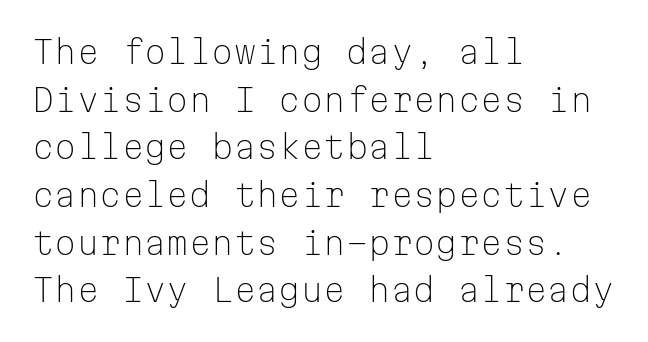
Q: Is the text bold? A: No.
Q: Is the text italic (slanted)? A: No, it is upright.
Q: Is the typeface a serif or a sans-serif typeface? A: Sans-serif.
Q: Is the text underlined? A: No.
Q: How is the paragraph aligned? A: Left-aligned.
Q: Is the spacing between letters normal or unusually wide? A: Normal.
Q: Is the spacing between lines tight, normal or loose? A: Normal.
Q: Width (condensed, normal, or wide)? A: Normal.
Q: Stroke contrast? A: Low.
Q: x-height? A: Medium.
Q: Monospaced? A: Yes.
